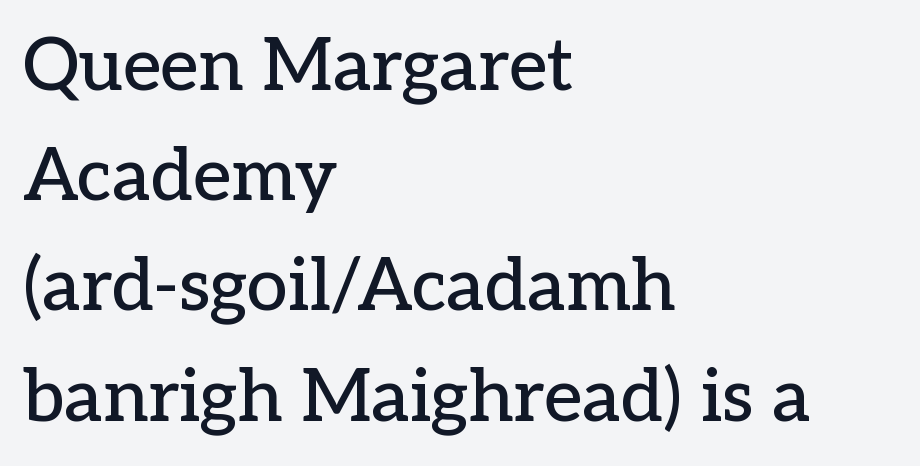
The image shows 73 px serif type, upright; set left-aligned, normal line spacing (1.51x), normal letter spacing, not underlined; low stroke contrast and a medium x-height.
